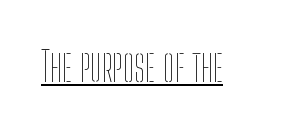
{"italic": "no", "bold": "no", "weight": "thin", "width": "condensed", "stroke_contrast": "low", "x_height": "medium", "monospaced": "no", "underline": "yes", "letter_spacing": "normal", "letter_spacing_em": 0.0, "glyph_px": 41}
